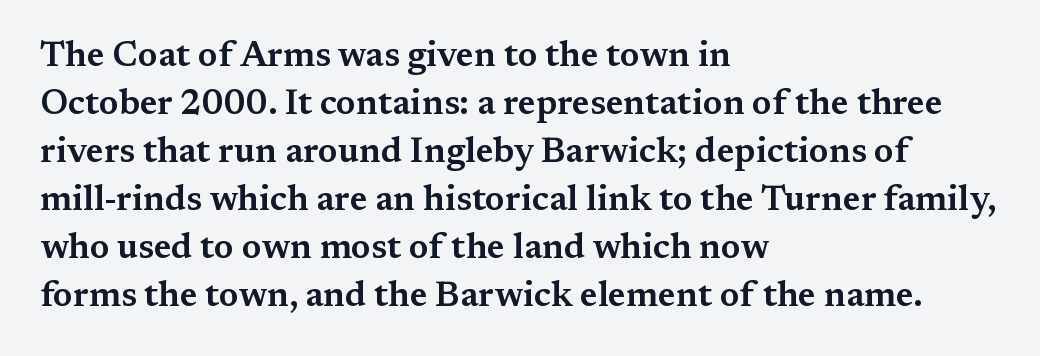
The image shows 35 px wide serif type, upright; set left-aligned, normal line spacing (1.37x), normal letter spacing, not underlined; medium stroke contrast and a medium x-height.
